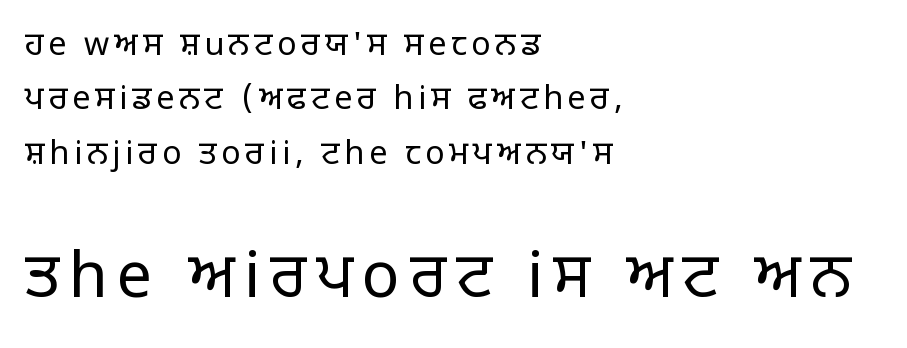
These lines are rendered in a variable-pitch font. In terms of posture, this sample is upright. The block of text has a typical density, with ordinary space between rows. Leftover space on each line is placed entirely after the last word. The letters carry no serifs — their stems end cleanly without finishing strokes. The foot of each line stays bare and open.
